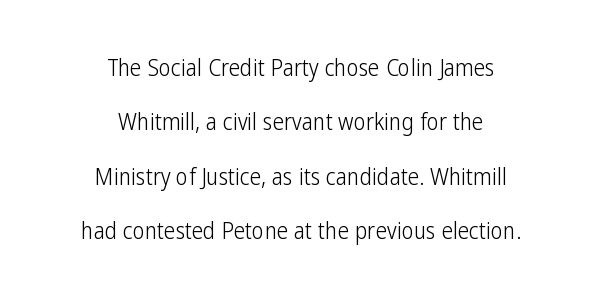
{"italic": "no", "bold": "no", "underline": "no", "align": "center", "line_spacing": "loose", "line_spacing_ratio": 2.36, "letter_spacing": "normal", "letter_spacing_em": 0.0, "glyph_px": 23}
